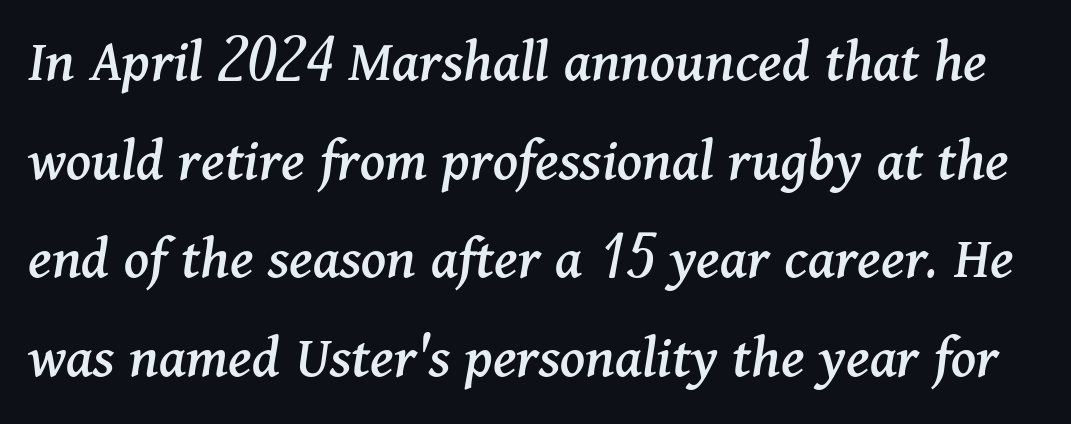
This block has exactly the height ordinary leading produces. Is the type slanted? Yes — the strokes lean at a clear angle. These lines are rendered in a variable-pitch font. Inter-character spacing is left at the font's built-in metrics. The rendering shows small feet on the letterforms — a serif design.
